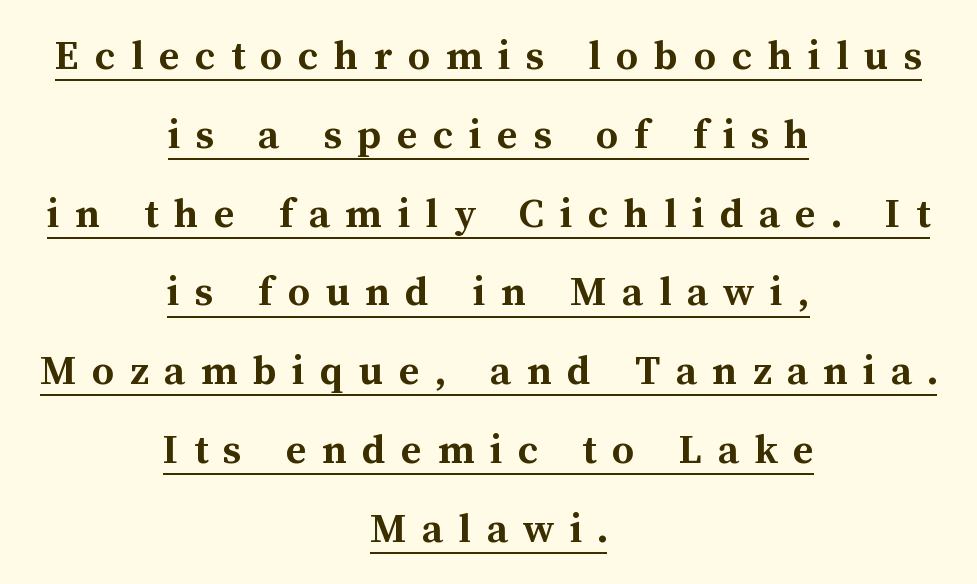
{"italic": "no", "bold": "yes", "weight": "semibold", "width": "normal", "stroke_contrast": "medium", "x_height": "medium", "monospaced": "no", "underline": "yes", "align": "center", "line_spacing_ratio": 1.79, "letter_spacing": "wide", "letter_spacing_em": 0.35, "glyph_px": 44}
